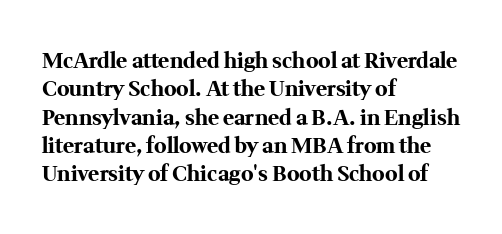
{"italic": "no", "bold": "yes", "underline": "no", "align": "left", "line_spacing": "normal", "line_spacing_ratio": 1.35, "letter_spacing": "normal", "letter_spacing_em": 0.0, "glyph_px": 21}
